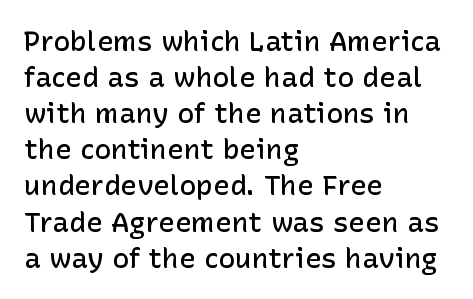
The image shows 28 px semibold sans-serif type, upright; set left-aligned, normal line spacing (1.29x), normal letter spacing, not underlined; low stroke contrast and a medium x-height.
